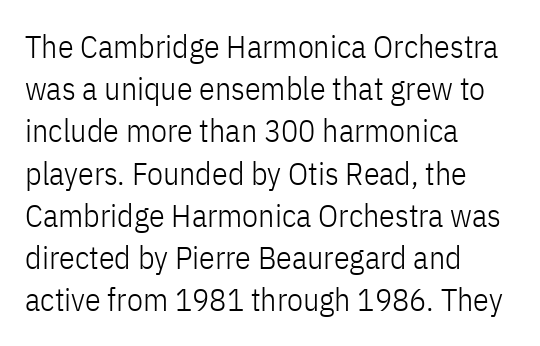
Q: Is the text bold? A: No.
Q: Is the text italic (slanted)? A: No, it is upright.
Q: Is the typeface a serif or a sans-serif typeface? A: Sans-serif.
Q: Is the text underlined? A: No.
Q: How is the paragraph aligned? A: Left-aligned.
Q: Is the spacing between letters normal or unusually wide? A: Normal.
Q: Is the spacing between lines tight, normal or loose? A: Normal.
Q: Width (condensed, normal, or wide)? A: Condensed.
Q: Stroke contrast? A: Low.
Q: x-height? A: Medium.
Q: Monospaced? A: No.
